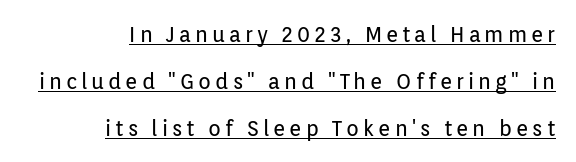
Q: Is the text bold? A: No.
Q: Is the text italic (slanted)? A: No, it is upright.
Q: Is the text underlined? A: Yes.
Q: How is the paragraph aligned? A: Right-aligned.
Q: Is the spacing between lines tight, normal or loose? A: Loose.
